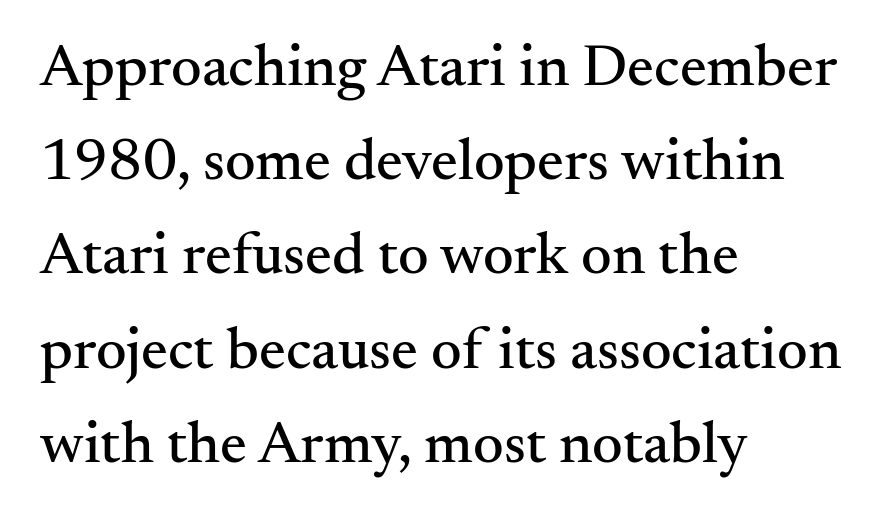
{"serif": "yes", "italic": "no", "width": "normal", "stroke_contrast": "medium", "x_height": "small", "monospaced": "no", "underline": "no", "align": "left", "line_spacing": "normal", "line_spacing_ratio": 1.57, "letter_spacing": "normal", "letter_spacing_em": 0.0, "glyph_px": 60}
